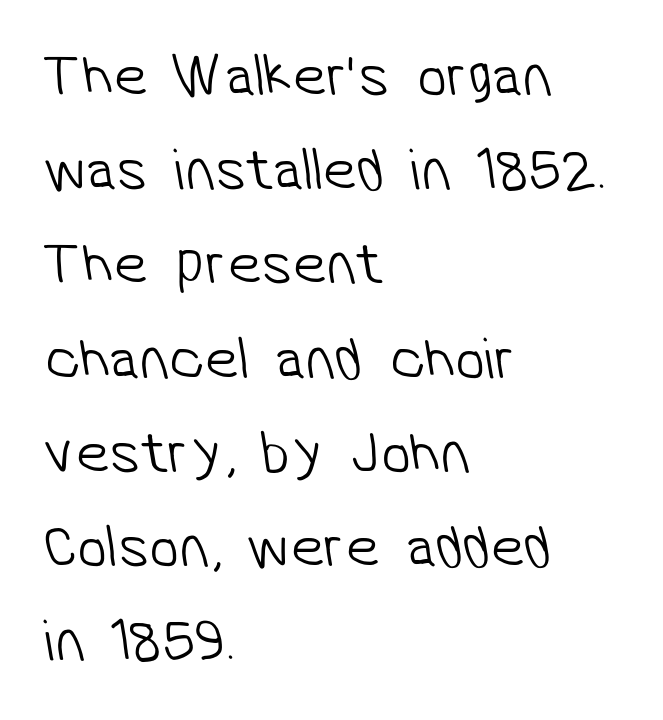
Q: Is the text bold? A: No.
Q: Is the typeface a serif or a sans-serif typeface? A: Sans-serif.
Q: Is the text underlined? A: No.
Q: How is the paragraph aligned? A: Left-aligned.
Q: Is the spacing between letters normal or unusually wide? A: Normal.
Q: Is the spacing between lines tight, normal or loose? A: Normal.
Q: Width (condensed, normal, or wide)? A: Normal.
Q: Stroke contrast? A: Low.
Q: x-height? A: Medium.
Q: Monospaced? A: No.
